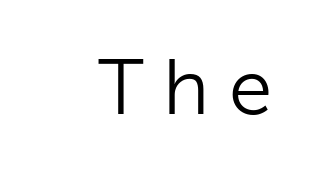
The image shows 78 px light sans-serif type, upright; set unusually wide letter spacing (+0.25 em), not underlined; low stroke contrast and a medium x-height.
